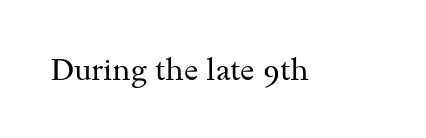
The image shows 31 px regular-weight, wide serif type, upright; set normal letter spacing, not underlined; medium stroke contrast and a small x-height.
